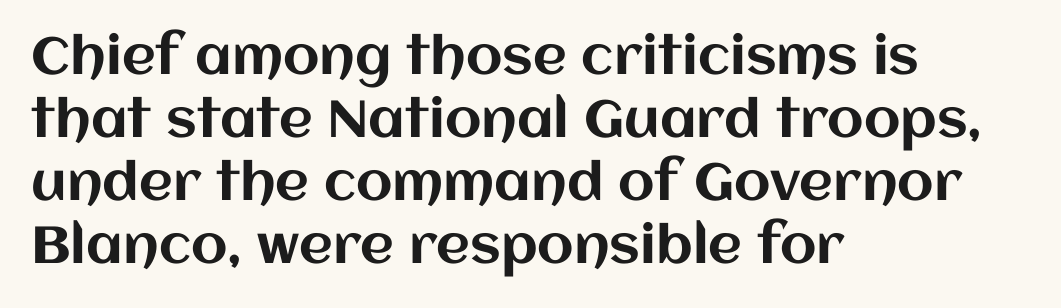
Q: Is the text italic (slanted)? A: No, it is upright.
Q: Is the text underlined? A: No.
Q: How is the paragraph aligned? A: Left-aligned.
Q: Is the spacing between letters normal or unusually wide? A: Normal.
Q: Width (condensed, normal, or wide)? A: Normal.
Q: Stroke contrast? A: Medium.
Q: x-height? A: Large.
Q: Monospaced? A: No.
